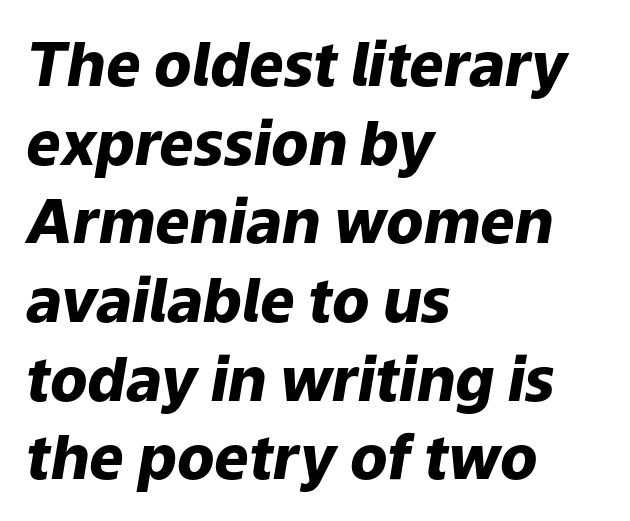
Quick note: interline space is typical. This sample uses plain, unmodified letter spacing. Is the block centered? No — it sits flush against the left margin. Looking at the ascenders, they clearly lean. The string is rendered with underlining switched off. Spacing verdict: proportional, widths tailored to each character.
